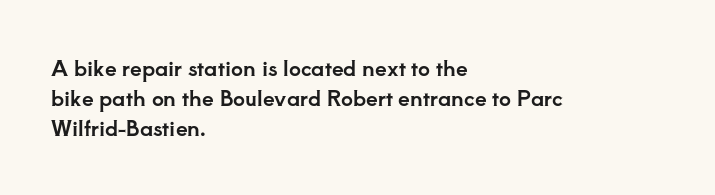
The image shows 21 px text type, upright; set left-aligned, normal line spacing (1.43x), normal letter spacing, not underlined.
